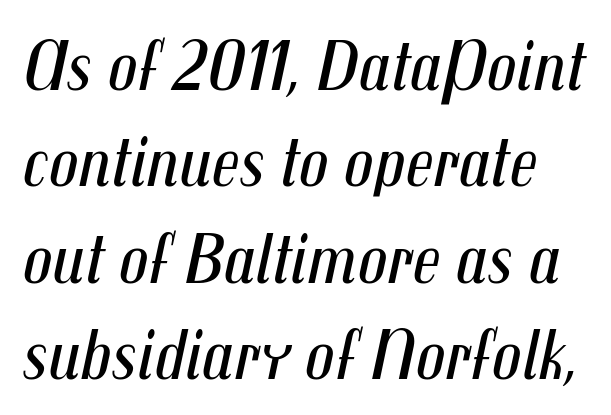
Q: Is the text bold? A: No.
Q: Is the text italic (slanted)? A: Yes, it leans right by about 12 degrees.
Q: Is the text underlined? A: No.
Q: How is the paragraph aligned? A: Left-aligned.
Q: Is the spacing between letters normal or unusually wide? A: Normal.
Q: Is the spacing between lines tight, normal or loose? A: Normal.
Q: Width (condensed, normal, or wide)? A: Condensed.
Q: Stroke contrast? A: Medium.
Q: x-height? A: Medium.
Q: Monospaced? A: No.
